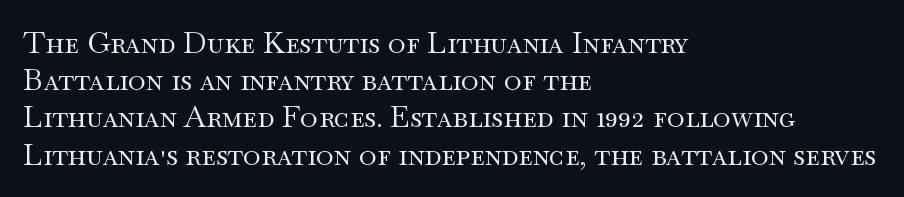
The image shows 30 px regular-weight, wide serif type, upright; set left-aligned, line spacing 1.24x, normal letter spacing, not underlined; medium stroke contrast and a small x-height.
